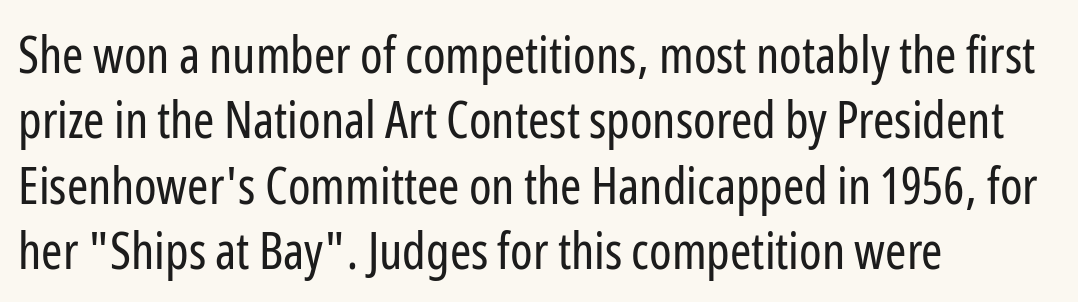
The image shows 51 px regular-weight, condensed sans-serif type, upright; set left-aligned, normal line spacing (1.28x), normal letter spacing, not underlined; low stroke contrast and a medium x-height.
